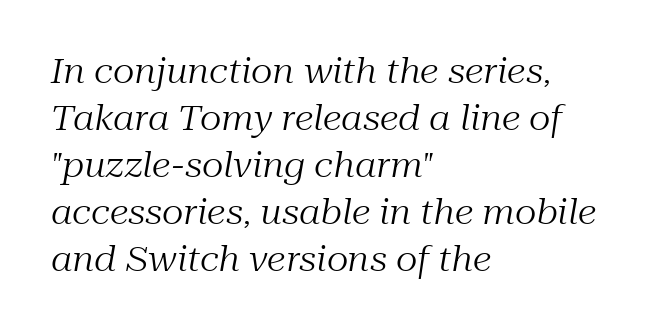
On a weight scale, this lands at 450 or below. Note: serifs present on the glyphs. The tracking reads as untouched default to a designer's eye. Bare-footed words on every line. Horizontally, the lines are justified to the leading edge only.
